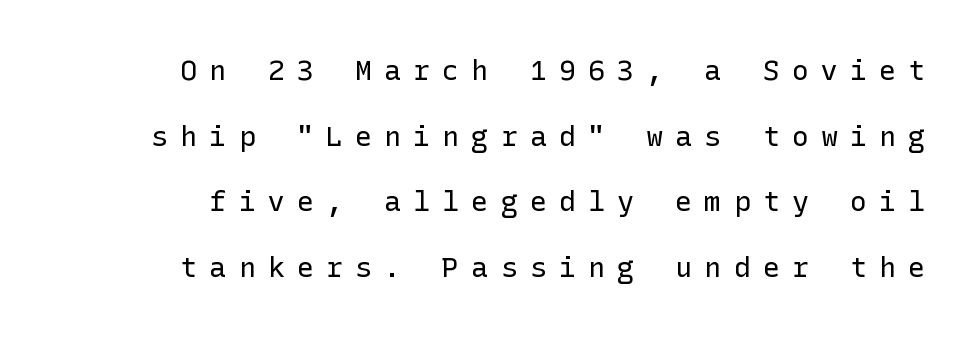
The image shows 28 px regular-weight sans-serif type, upright; set loose line spacing (2.34x), unusually wide letter spacing (+0.44 em), not underlined; low stroke contrast and a medium x-height.
